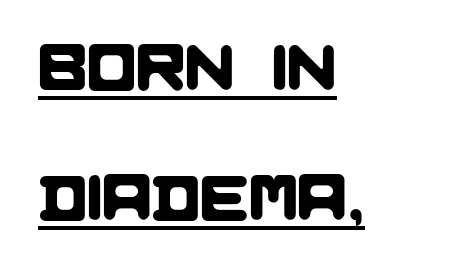
Students, note that the glyphs here touch the page at normal intervals. The compositor pushed each line to the left boundary. The vertical gap from one line to the next is large. Underlining? Definitely there.
